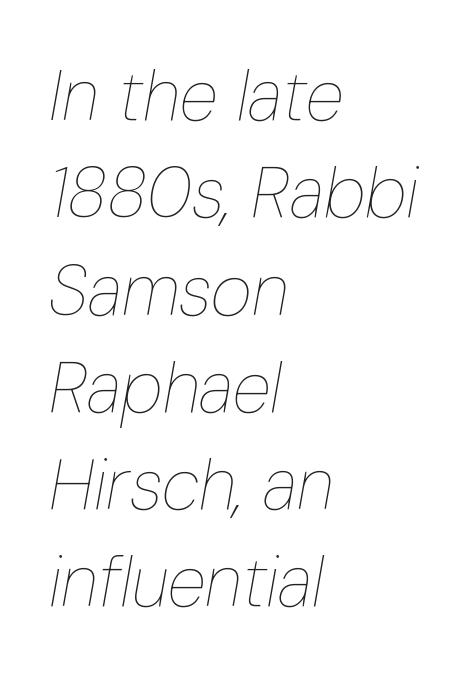
{"italic": "yes", "lean": "right", "slant_degrees": 10, "bold": "no", "weight": "thin", "width": "condensed", "stroke_contrast": "low", "x_height": "medium", "monospaced": "no", "underline": "no", "align": "left", "line_spacing": "normal", "line_spacing_ratio": 1.37, "letter_spacing": "normal", "letter_spacing_em": 0.0, "glyph_px": 71}
